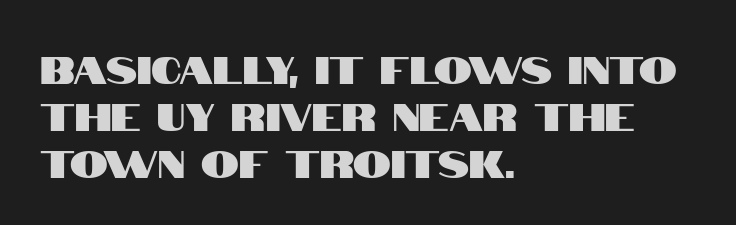
Q: Is the text italic (slanted)? A: No, it is upright.
Q: Is the typeface a serif or a sans-serif typeface? A: Sans-serif.
Q: Is the text underlined? A: No.
Q: How is the paragraph aligned? A: Left-aligned.
Q: Is the spacing between letters normal or unusually wide? A: Normal.
Q: Width (condensed, normal, or wide)? A: Condensed.
Q: Stroke contrast? A: High.
Q: x-height? A: Large.
Q: Monospaced? A: No.
